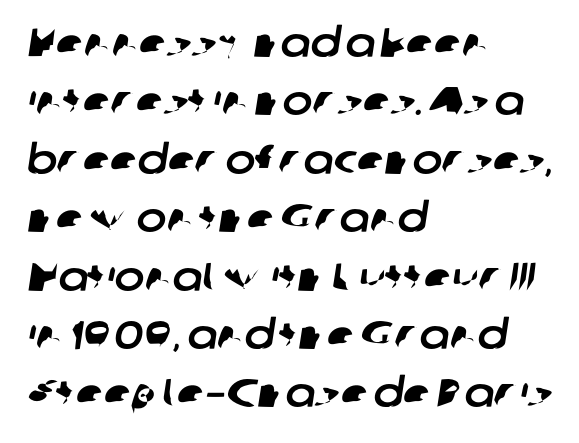
{"serif": "no", "width": "normal", "stroke_contrast": "low", "x_height": "medium", "monospaced": "no", "underline": "no", "align": "left", "line_spacing": "normal", "line_spacing_ratio": 1.46, "letter_spacing": "normal", "letter_spacing_em": 0.0, "glyph_px": 40}
